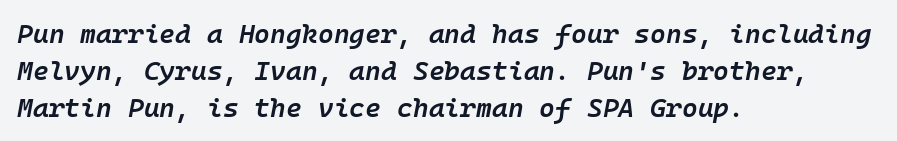
The paragraph shown leans on its left margin. Students, observe: this is what conventionally led text looks like. Each glyph is drawn with semibold strokes, heavier than normal yet not fully bold. Characters follow at the spacing the type designer built in.
